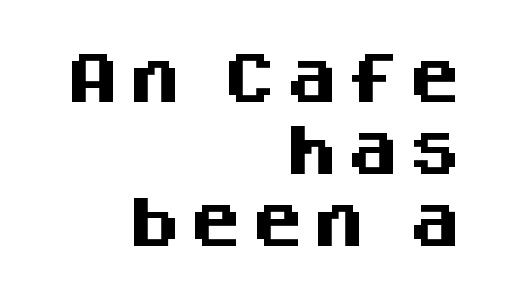
Check where the strokes stop: nothing finishes them off — pure sans. Set as a true bold cut, around the 700 mark. The passage shown is typed in a proportional face where columns would drift. Descenders are the only things crossing below the line. If you measured baseline to baseline, you'd find a middling distance. Horizontal alignment here is rightward, an uncommon choice for prose.
